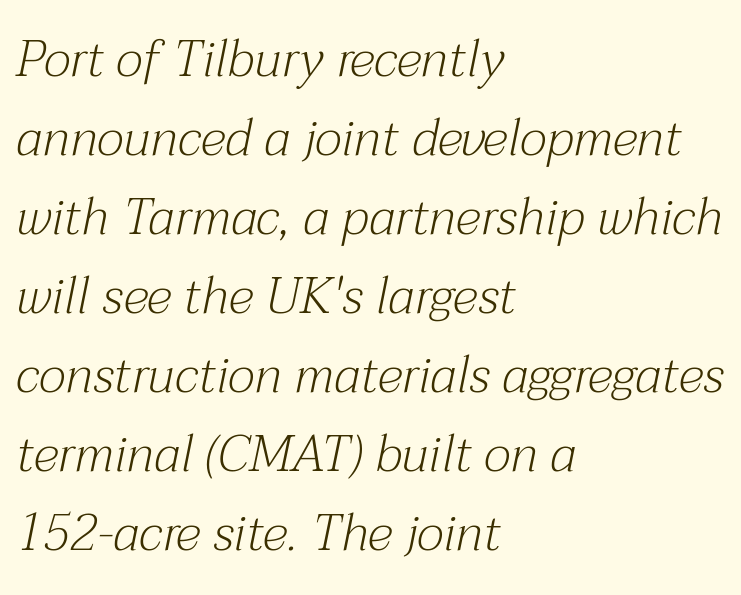
The image shows 51 px light serif type, italic (leaning right); set left-aligned, normal line spacing (1.55x), normal letter spacing, not underlined; medium stroke contrast and a medium x-height.
